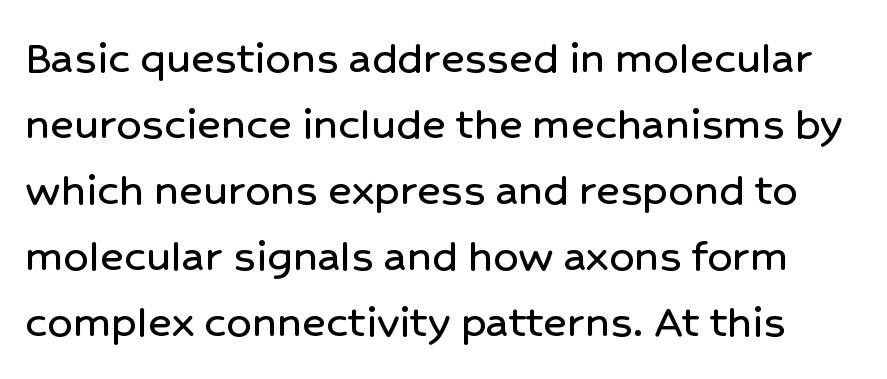
Each letter keeps its own natural width here, so spacing adapts to shape. Students, note that the glyphs here touch the page at normal intervals. Examine the stroke ends and you'll find no serifs. The designer left line spacing at the default. Any mark beneath the type? The region is blank. Ascenders rise straight up at ninety degrees.
